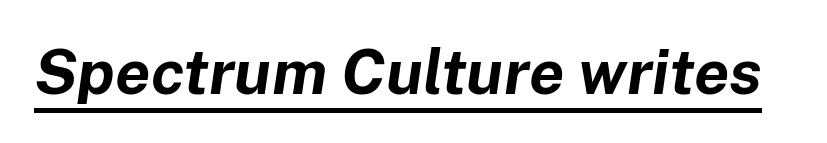
The letters advance in unequal steps, a hallmark of proportional type. Plenty of ink on the page — the face is bold. In terms of posture, this sample is oblique. Like a heading marked for emphasis, these lines bear an underscore.
